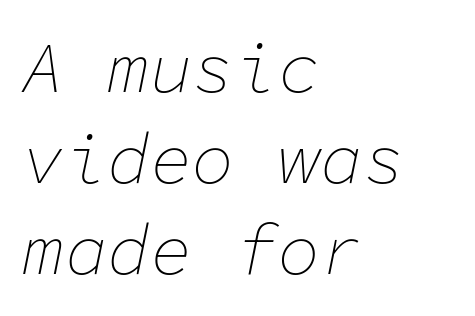
The image shows 71 px thin type, italic (leaning right), monospaced; set left-aligned, normal line spacing (1.28x), normal letter spacing, not underlined; low stroke contrast and a medium x-height.
